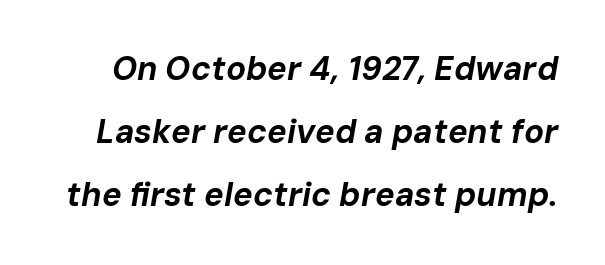
A bare baseline throughout the passage. Students, observe: this is what heavily led, spacious text looks like. Bold? Absolutely — the strokes are thick and heavy. Varying glyph widths throughout — classic text-font behaviour. Notice how the stems are inclined rather than vertical — that's the hallmark of italics. Does extra space separate the letters? No, they use regular spacing.
